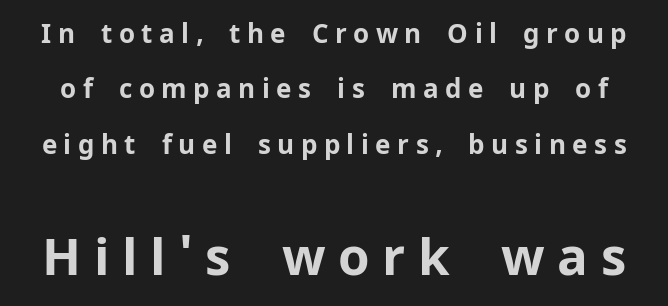
{"serif": "no", "italic": "no", "bold": "yes", "weight": "bold", "width": "normal", "stroke_contrast": "low", "x_height": "medium", "monospaced": "no", "underline": "no", "line_spacing": "loose", "line_spacing_ratio": 2.13, "letter_spacing": "wide", "letter_spacing_em": 0.25, "larger_block": "second", "size_ratio": 1.96, "glyph_px": 51}
